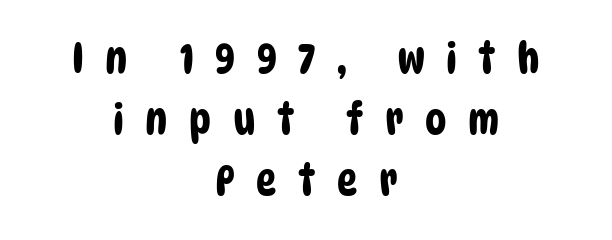
Q: Is the typeface a serif or a sans-serif typeface? A: Sans-serif.
Q: Is the text underlined? A: No.
Q: How is the paragraph aligned? A: Centered.
Q: Is the spacing between letters normal or unusually wide? A: Unusually wide.
Q: Is the spacing between lines tight, normal or loose? A: Normal.
Q: Width (condensed, normal, or wide)? A: Condensed.
Q: Stroke contrast? A: Low.
Q: x-height? A: Large.
Q: Monospaced? A: No.
